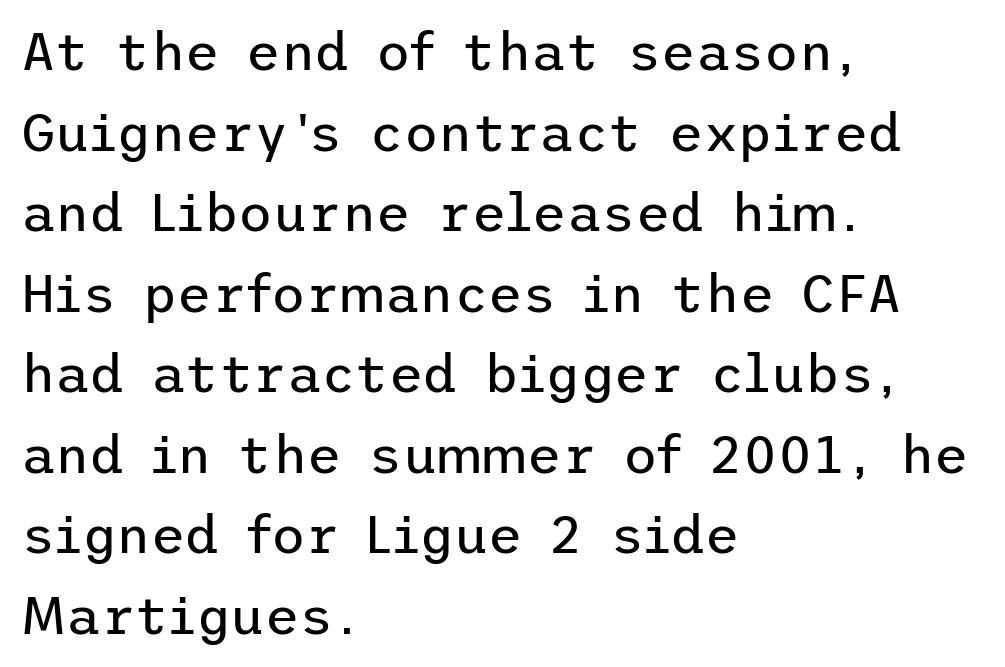
The font family rendered here belongs to the sans-serif group. The line texture is even and compact thanks to regular tracking. A light-to-regular cut is what we see here. These lines sit exactly where default settings would place them. Quick note: underline off. Typeset ragged right — the left edge is the straight one.
